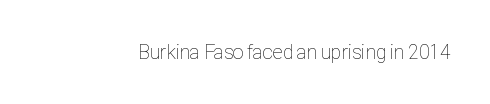
Posture: upright roman. Short note: letters normally spaced. The weight would be labelled regular, book, light, or lighter still. Lines of text with bare space underneath.
